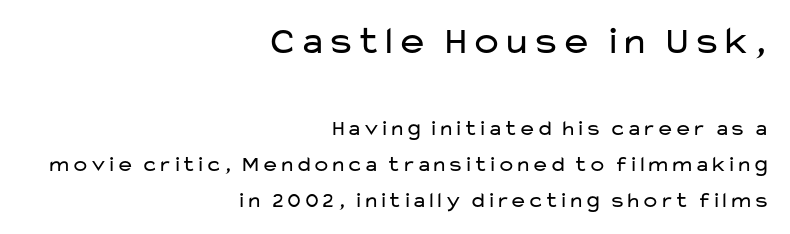
Q: Is the text bold? A: No.
Q: Is the text italic (slanted)? A: No, it is upright.
Q: Is the typeface a serif or a sans-serif typeface? A: Sans-serif.
Q: Is the text underlined? A: No.
Q: How is the paragraph aligned? A: Right-aligned.
Q: Is the spacing between letters normal or unusually wide? A: Normal.
Q: Is the spacing between lines tight, normal or loose? A: Normal.
Q: Which block of text is set in a larger size, the first (top) or the second (bottom)? A: The first (top) one.
Q: Width (condensed, normal, or wide)? A: Wide.
Q: Stroke contrast? A: Low.
Q: x-height? A: Medium.
Q: Monospaced? A: No.
